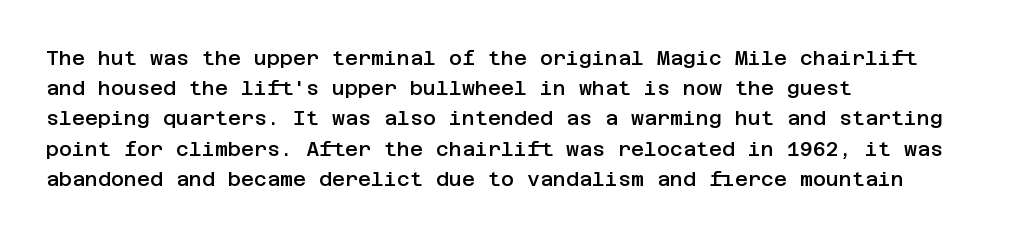
The image shows 20 px text type, upright; set left-aligned, normal line spacing (1.51x), normal letter spacing, not underlined.
